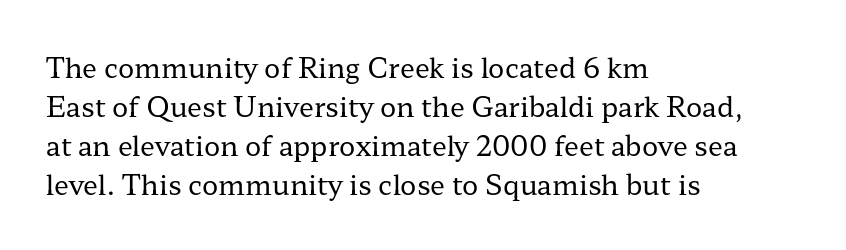
The image shows 27 px text type, upright; set left-aligned, normal line spacing (1.45x), normal letter spacing, not underlined.
